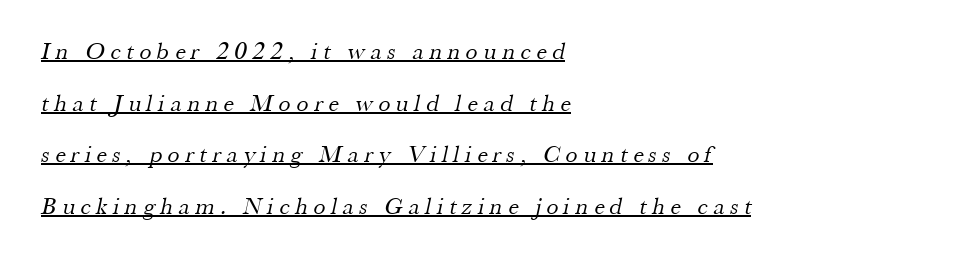
The image shows 24 px text type; set left-aligned, loose line spacing (2.15x), unusually wide letter spacing (+0.24 em), underlined.
